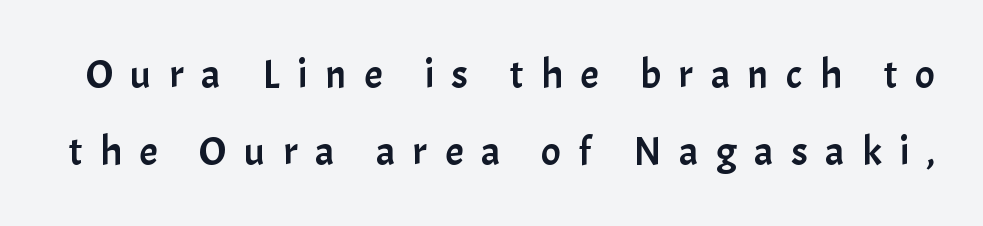
{"serif": "no", "italic": "no", "width": "normal", "stroke_contrast": "low", "x_height": "medium", "monospaced": "no", "underline": "no", "line_spacing_ratio": 1.87, "letter_spacing": "wide", "letter_spacing_em": 0.43, "glyph_px": 41}
